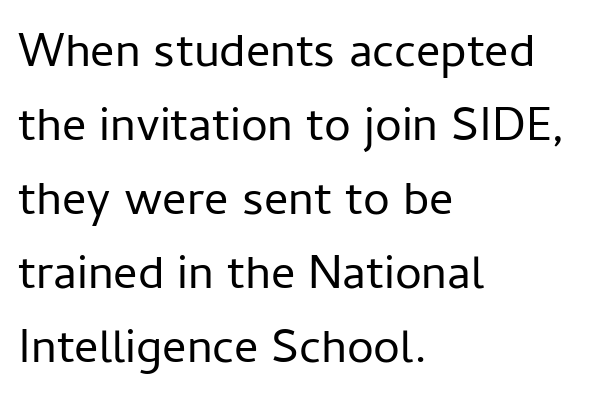
{"serif": "no", "italic": "no", "bold": "no", "weight": "regular", "width": "normal", "stroke_contrast": "low", "x_height": "medium", "monospaced": "no", "underline": "no", "align": "left", "line_spacing": "normal", "line_spacing_ratio": 1.54, "letter_spacing": "normal", "letter_spacing_em": 0.0, "glyph_px": 48}
